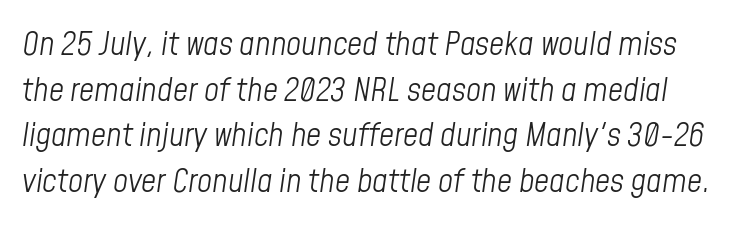
{"italic": "yes", "lean": "right", "slant_degrees": 8, "bold": "no", "weight": "light", "width": "condensed", "stroke_contrast": "low", "x_height": "medium", "monospaced": "no", "underline": "no", "line_spacing": "normal", "line_spacing_ratio": 1.38, "letter_spacing": "normal", "letter_spacing_em": 0.0, "glyph_px": 33}
